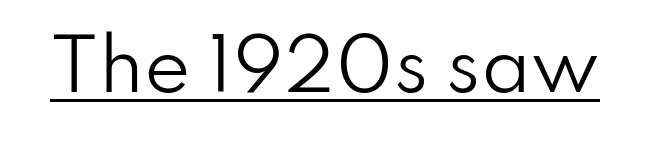
On a weight scale, this lands at 450 or below. Style check: upright. This sample uses plain, unmodified letter spacing. Descenders here cross a horizontal rule under the line. Nothing sits at the stroke ends, so this counts as sans-serif. The letters advance in unequal steps, a hallmark of proportional type.
